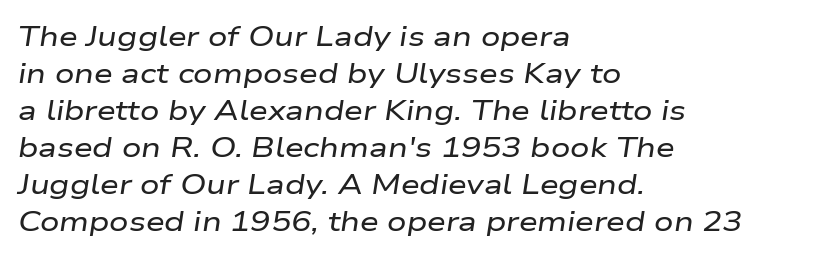
Q: Is the text italic (slanted)? A: Yes, it leans right by about 9 degrees.
Q: Is the text underlined? A: No.
Q: How is the paragraph aligned? A: Left-aligned.
Q: Is the spacing between letters normal or unusually wide? A: Normal.
Q: Is the spacing between lines tight, normal or loose? A: Normal.
